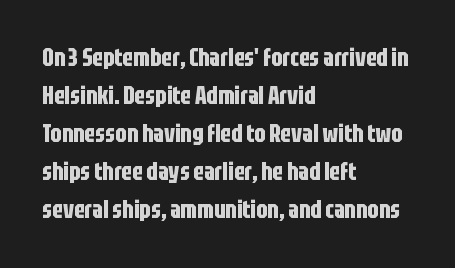
The image shows 24 px bold type, upright; set left-aligned, normal line spacing (1.58x), normal letter spacing, not underlined.
